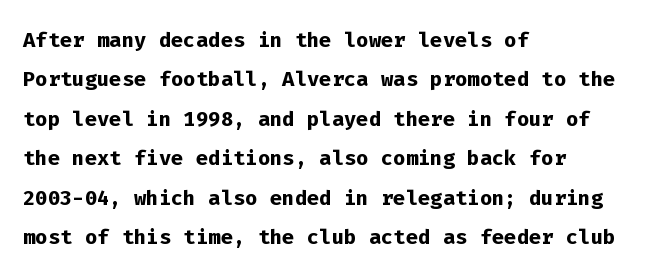
Stroke terminals: plain, sans-serif. Ordinary non-slanted type is in use. Horizontal alignment here is leftward, the default for most running prose. The strokes are fattened all the way to bold. Descenders are the only things crossing below the line.
